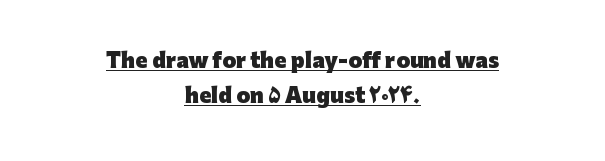
Notice how the stems are strictly vertical — no italics here. Typesetter's note: full bold, strokes at maximum text heaviness. This rendering leaves character spacing at its baseline value. The compositor balanced each line on the midline. Notice how a bar underscores the lettering throughout.
